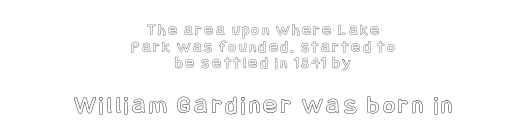
{"italic": "no", "underline": "no", "align": "center", "line_spacing": "tight", "line_spacing_ratio": 0.98, "larger_block": "second", "size_ratio": 1.53, "glyph_px": 26}
